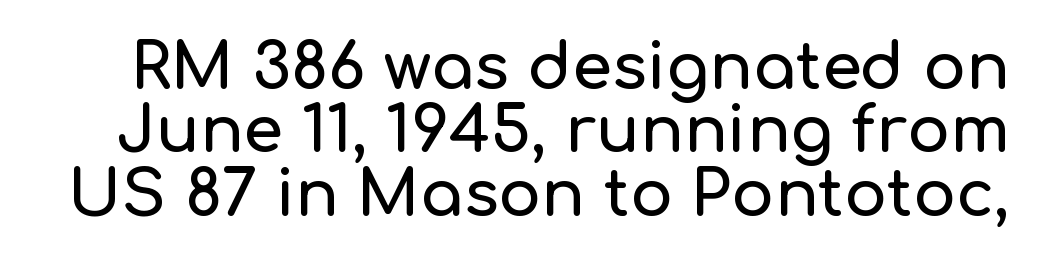
Q: Is the text italic (slanted)? A: No, it is upright.
Q: Is the typeface a serif or a sans-serif typeface? A: Sans-serif.
Q: Is the text underlined? A: No.
Q: Is the spacing between letters normal or unusually wide? A: Normal.
Q: Is the spacing between lines tight, normal or loose? A: Tight.
Q: Width (condensed, normal, or wide)? A: Normal.
Q: Stroke contrast? A: Low.
Q: x-height? A: Medium.
Q: Monospaced? A: No.
